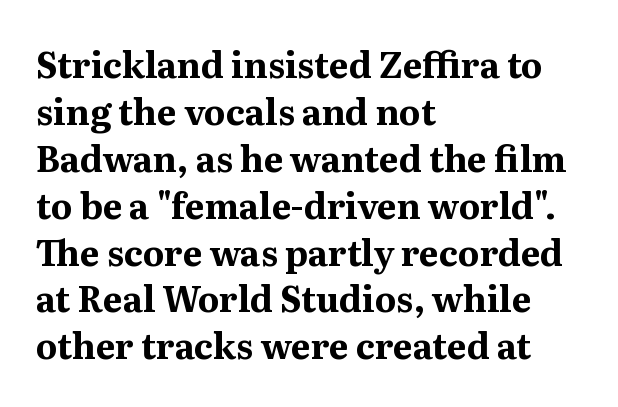
The image shows 35 px bold serif type, upright; set left-aligned, normal line spacing (1.34x), normal letter spacing, not underlined; medium stroke contrast and a medium x-height.
